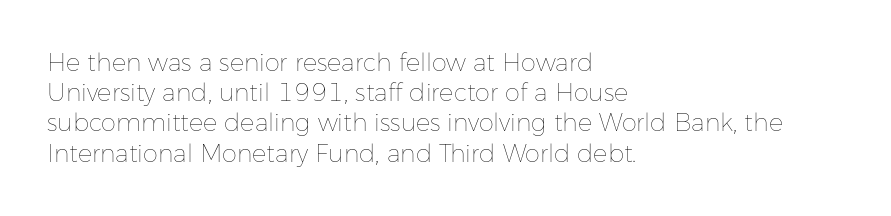
Q: Is the text bold? A: No.
Q: Is the text italic (slanted)? A: No, it is upright.
Q: Is the text underlined? A: No.
Q: How is the paragraph aligned? A: Left-aligned.
Q: Is the spacing between letters normal or unusually wide? A: Normal.
Q: Is the spacing between lines tight, normal or loose? A: Normal.
